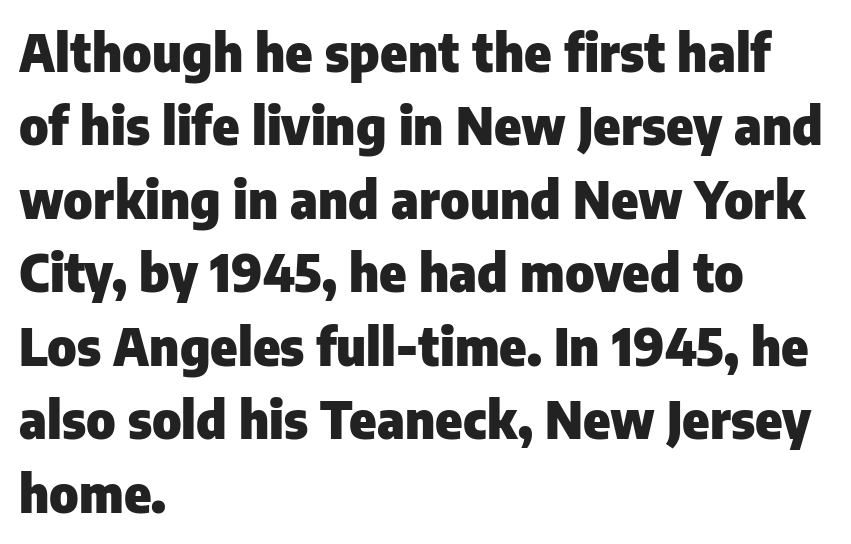
{"serif": "no", "italic": "no", "bold": "yes", "weight": "heavy", "width": "normal", "stroke_contrast": "low", "x_height": "medium", "monospaced": "no", "underline": "no", "align": "left", "line_spacing": "normal", "line_spacing_ratio": 1.44, "letter_spacing": "normal", "letter_spacing_em": 0.0, "glyph_px": 51}
